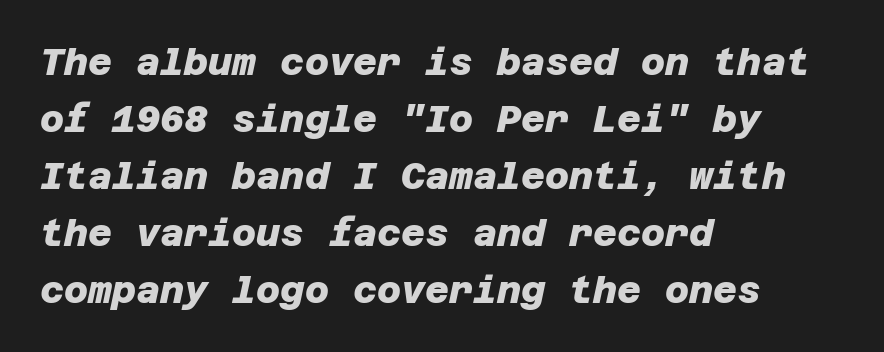
Q: Is the text bold? A: Yes.
Q: Is the typeface a serif or a sans-serif typeface? A: Sans-serif.
Q: Is the text underlined? A: No.
Q: How is the paragraph aligned? A: Left-aligned.
Q: Is the spacing between letters normal or unusually wide? A: Normal.
Q: Is the spacing between lines tight, normal or loose? A: Normal.
Q: Width (condensed, normal, or wide)? A: Normal.
Q: Stroke contrast? A: Low.
Q: x-height? A: Large.
